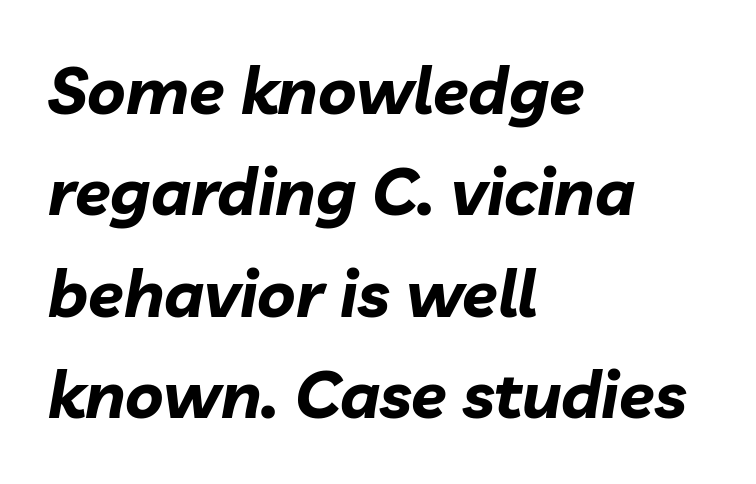
You'd pick this weight for a headline — it's a proper bold. No extra tracking has been applied to these lines. Descenders are the only things crossing below the line. In CSS terms this would be text-align: left.
